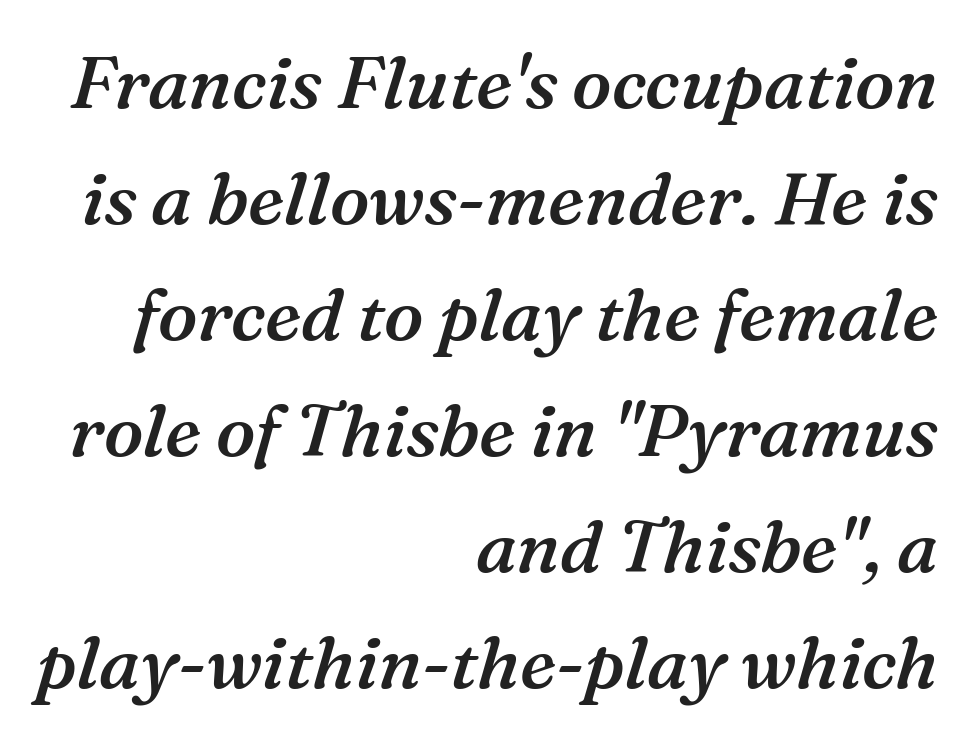
Q: Is the text bold? A: Semi-bold.
Q: Is the text italic (slanted)? A: Yes, it leans right by about 16 degrees.
Q: Is the typeface a serif or a sans-serif typeface? A: Serif.
Q: Is the text underlined? A: No.
Q: How is the paragraph aligned? A: Right-aligned.
Q: Is the spacing between letters normal or unusually wide? A: Normal.
Q: Is the spacing between lines tight, normal or loose? A: Normal.
Q: Width (condensed, normal, or wide)? A: Normal.
Q: Stroke contrast? A: Medium.
Q: x-height? A: Medium.
Q: Monospaced? A: No.
